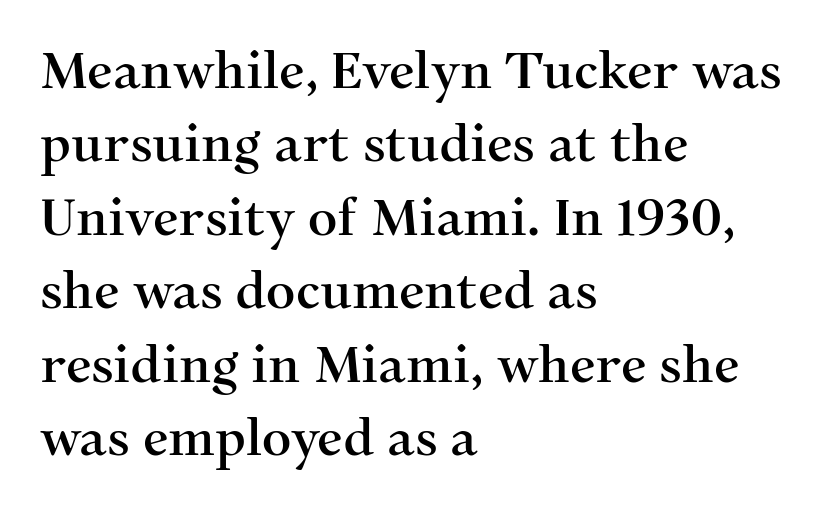
The image shows 51 px serif type, upright; set left-aligned, normal line spacing (1.44x), normal letter spacing, not underlined; medium stroke contrast and a medium x-height.
